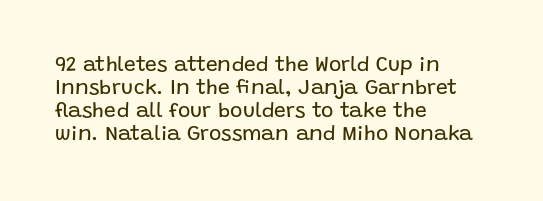
{"italic": "no", "bold": "no", "underline": "no", "align": "left", "line_spacing": "tight", "line_spacing_ratio": 1.09, "letter_spacing": "normal", "letter_spacing_em": 0.0, "glyph_px": 21}
